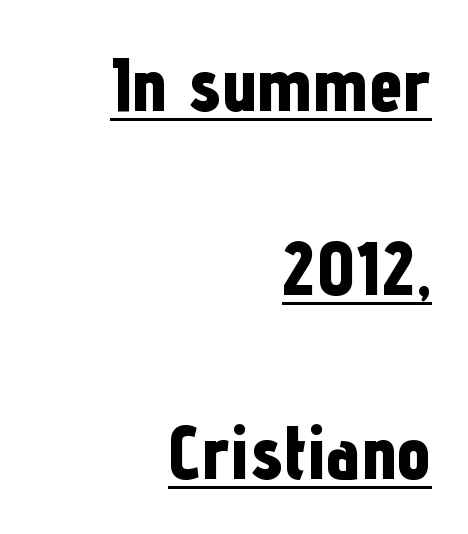
{"serif": "no", "italic": "no", "bold": "yes", "weight": "bold", "width": "condensed", "stroke_contrast": "low", "x_height": "medium", "monospaced": "no", "underline": "yes", "align": "right", "line_spacing": "loose", "line_spacing_ratio": 2.42, "letter_spacing": "normal", "letter_spacing_em": 0.0, "glyph_px": 76}
